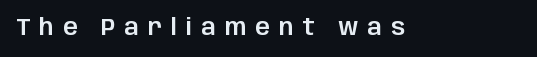
Q: Is the text italic (slanted)? A: No, it is upright.
Q: Is the text underlined? A: No.
Q: Is the spacing between letters normal or unusually wide? A: Unusually wide.
